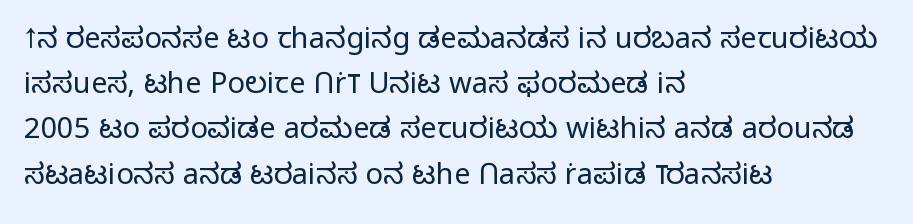
Q: Is the text bold? A: No.
Q: Is the text italic (slanted)? A: No, it is upright.
Q: Is the typeface a serif or a sans-serif typeface? A: Sans-serif.
Q: Is the text underlined? A: No.
Q: How is the paragraph aligned? A: Left-aligned.
Q: Is the spacing between letters normal or unusually wide? A: Normal.
Q: Is the spacing between lines tight, normal or loose? A: Normal.
Q: Width (condensed, normal, or wide)? A: Normal.
Q: Stroke contrast? A: Low.
Q: x-height? A: Medium.
Q: Monospaced? A: No.
